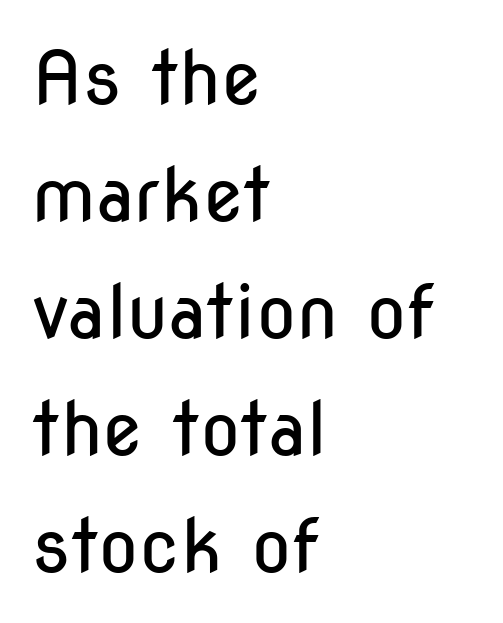
{"serif": "no", "italic": "no", "bold": "no", "weight": "regular", "width": "condensed", "stroke_contrast": "low", "x_height": "medium", "monospaced": "no", "underline": "no", "align": "left", "line_spacing": "normal", "line_spacing_ratio": 1.58, "letter_spacing": "normal", "letter_spacing_em": 0.0, "glyph_px": 74}
